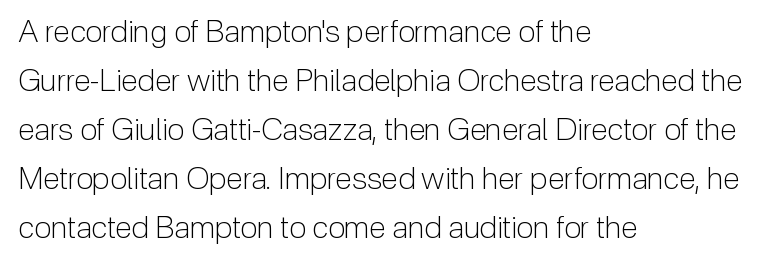
{"serif": "no", "italic": "no", "bold": "no", "weight": "light", "width": "normal", "stroke_contrast": "low", "x_height": "medium", "monospaced": "no", "underline": "no", "align": "left", "line_spacing": "normal", "line_spacing_ratio": 1.58, "letter_spacing": "normal", "letter_spacing_em": 0.0, "glyph_px": 31}
